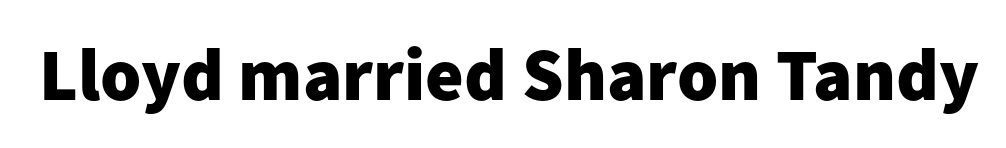
{"serif": "no", "italic": "no", "bold": "yes", "weight": "heavy", "width": "normal", "stroke_contrast": "low", "x_height": "medium", "monospaced": "no", "underline": "no", "letter_spacing": "normal", "letter_spacing_em": 0.0, "glyph_px": 74}
